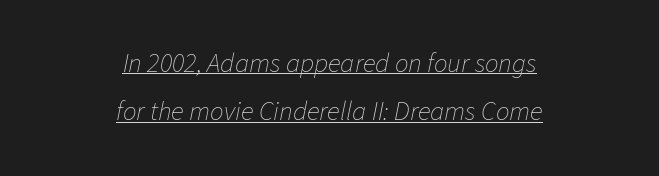
The image shows 27 px text type, italic (leaning right); set centered, line spacing 1.79x, normal letter spacing, underlined.
